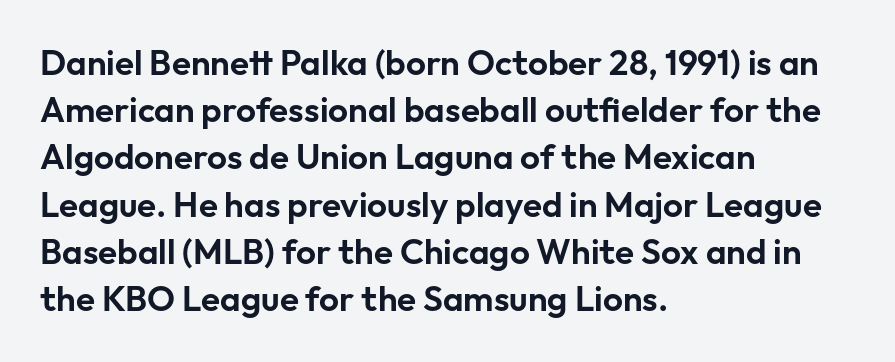
Q: Is the text italic (slanted)? A: No, it is upright.
Q: Is the typeface a serif or a sans-serif typeface? A: Sans-serif.
Q: Is the text underlined? A: No.
Q: How is the paragraph aligned? A: Left-aligned.
Q: Is the spacing between letters normal or unusually wide? A: Normal.
Q: Is the spacing between lines tight, normal or loose? A: Normal.
Q: Width (condensed, normal, or wide)? A: Normal.
Q: Stroke contrast? A: Low.
Q: x-height? A: Medium.
Q: Monospaced? A: No.
